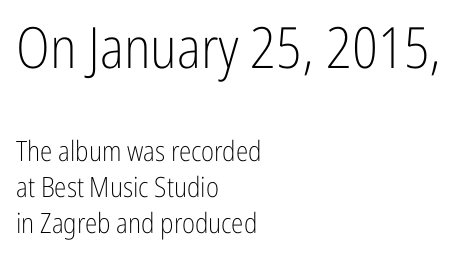
Think of a printed novel: that variable character pitch is what you see here. The strip under each line holds only bare page. Every row of glyphs begins at an identical x-position on the left. Unbolded letterforms with no extra heft. Honestly, the row spacing looks completely unremarkable. Scale decreases going downward across the two blocks.
